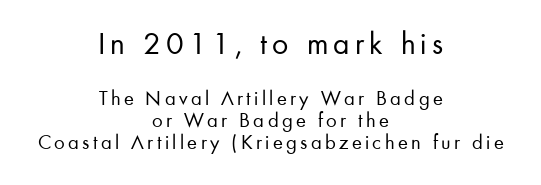
{"serif": "no", "italic": "no", "bold": "no", "weight": "regular", "width": "normal", "stroke_contrast": "low", "x_height": "small", "monospaced": "no", "underline": "no", "align": "center", "line_spacing": "tight", "line_spacing_ratio": 1.04, "larger_block": "first", "size_ratio": 1.52, "glyph_px": 32}
